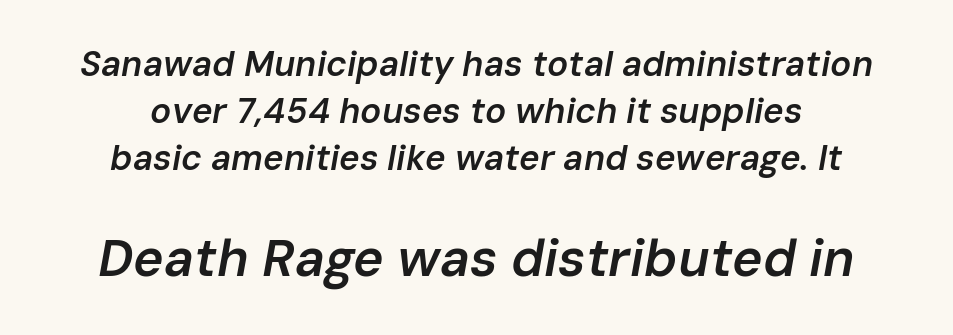
The image shows 52 px semibold type, italic (leaning right); set centered, normal line spacing (1.35x), normal letter spacing, not underlined; the second (bottom) block is 1.49x larger; low stroke contrast and a medium x-height.
